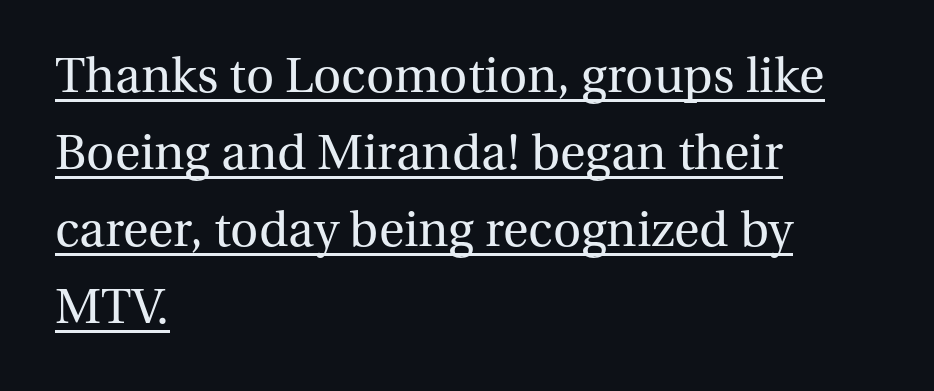
{"serif": "yes", "italic": "no", "bold": "no", "weight": "regular", "width": "normal", "stroke_contrast": "medium", "x_height": "medium", "monospaced": "no", "underline": "yes", "align": "left", "line_spacing": "normal", "line_spacing_ratio": 1.57, "letter_spacing": "normal", "letter_spacing_em": 0.0, "glyph_px": 49}
